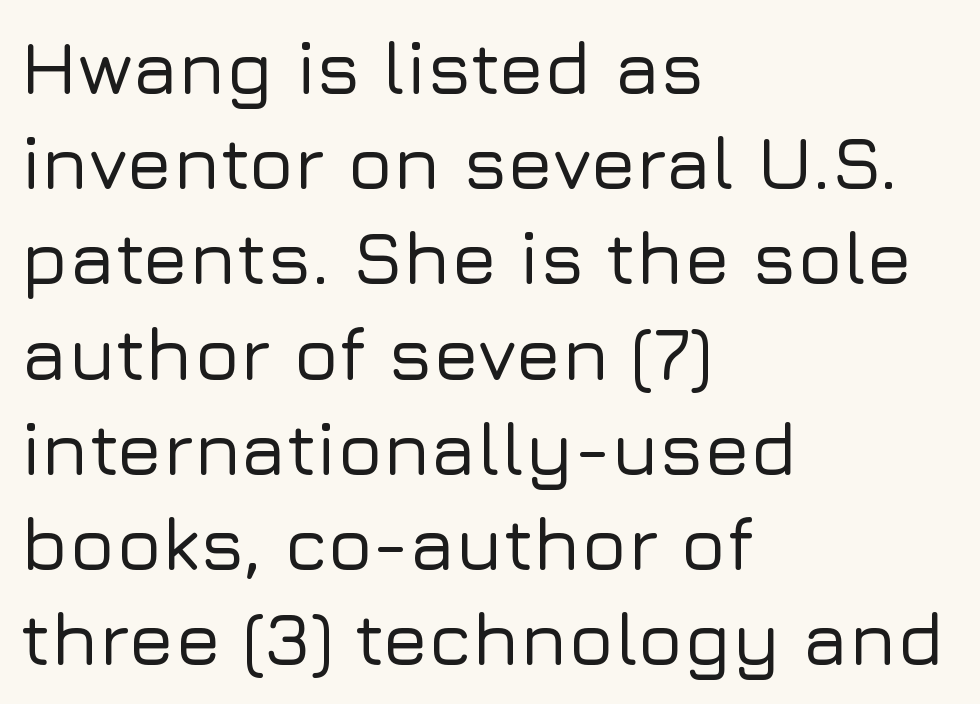
{"serif": "no", "italic": "no", "width": "normal", "stroke_contrast": "low", "x_height": "medium", "monospaced": "no", "underline": "no", "align": "left", "line_spacing": "normal", "line_spacing_ratio": 1.27, "letter_spacing": "normal", "letter_spacing_em": 0.0, "glyph_px": 75}
